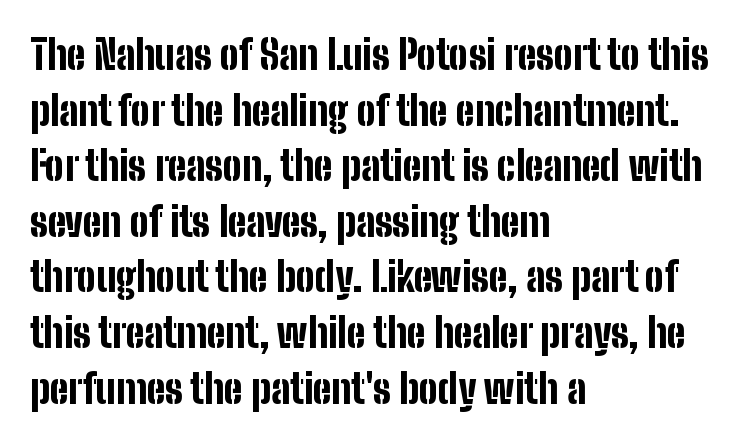
Serifs: no, the terminals of the letterforms are clean. Think of a printed novel: that variable character pitch is what you see here. Set as a true bold cut, around the 700 mark. Ordinary non-slanted type is in use. Line spacing here is normal.
